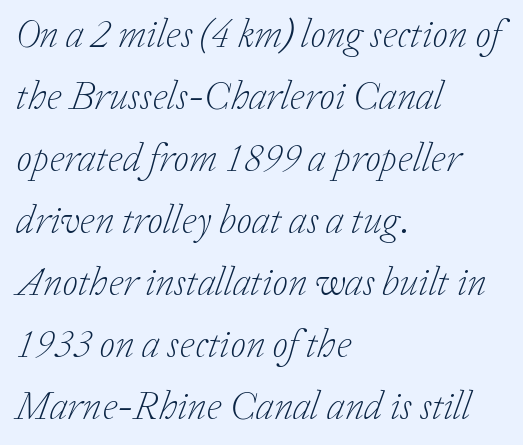
Does the type have serifs? Yes, each stem ends in a small foot. Proportional: the letters do not fall into vertical columns. Honestly, the letter spacing is just normal — you wouldn't notice it. On a weight scale, this lands at 450 or below.
